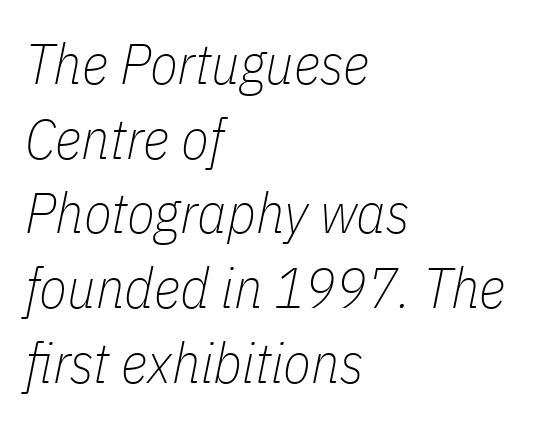
Look at the tracking — it's just the regular setting, nothing added. How would I describe the line gaps? Plain and ordinary. The baseline area is clear. These lines are set flush left with a ragged right edge. Here the designer chose a conventional face with non-uniform glyph widths.
